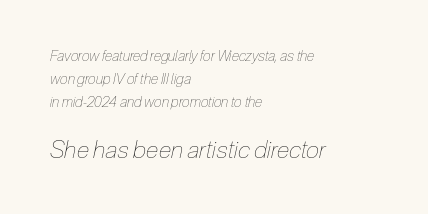
{"italic": "yes", "lean": "right", "slant_degrees": 12, "bold": "no", "underline": "no", "align": "left", "line_spacing": "normal", "line_spacing_ratio": 1.66, "letter_spacing": "normal", "letter_spacing_em": 0.0, "larger_block": "second", "size_ratio": 1.71, "glyph_px": 24}
